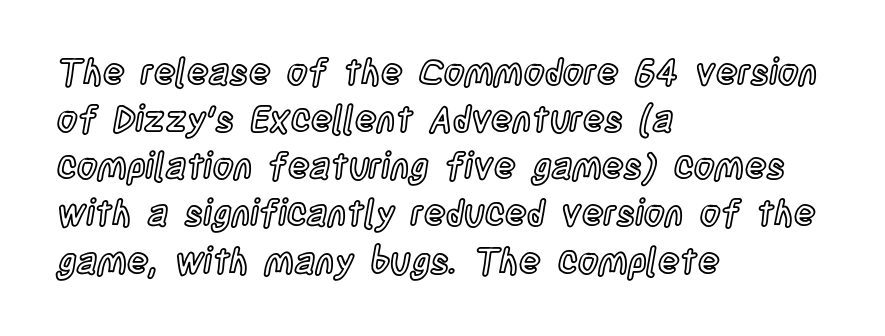
The image shows 36 px condensed type; set left-aligned, normal line spacing (1.31x), normal letter spacing, not underlined; a large x-height.
